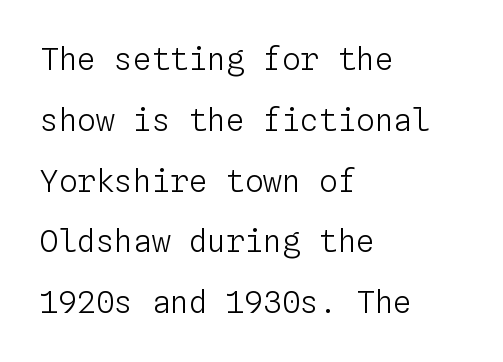
These lines are rendered in a fixed-pitch font. The area under the type is left untouched. The weight tops out at a normal text grade. Alignment: flush left.
